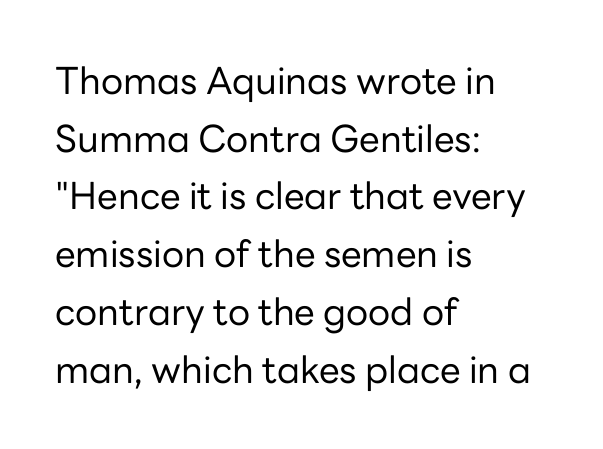
The image shows 37 px regular-weight sans-serif type, upright; set left-aligned, normal line spacing (1.56x), normal letter spacing, not underlined; low stroke contrast and a medium x-height.
